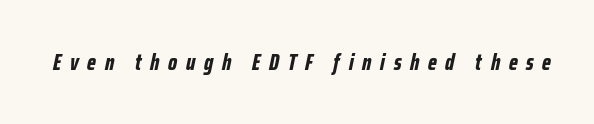
The typesetting leans heavy: a genuine bold. Compared with typical body copy, the letter spacing here is much looser. If you drew a line through each stem, it would be angled. Letters rest on an invisible, unmarked baseline.
